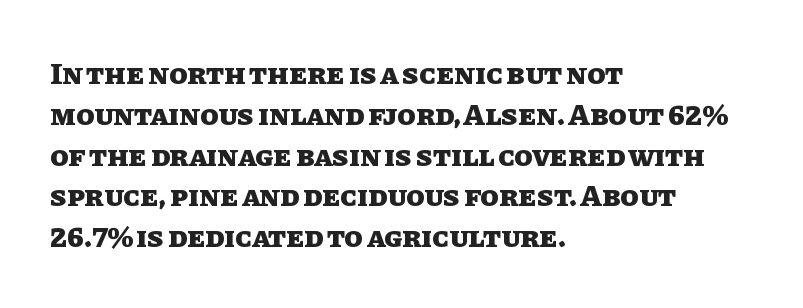
Vertically, the passage feels balanced, rows spaced as you'd expect. A bare baseline throughout the passage. It's the straight-up-and-down kind of type. Horizontal alignment here is leftward, the default for most running prose. Every letter is thick-stroked: bold, no question.
